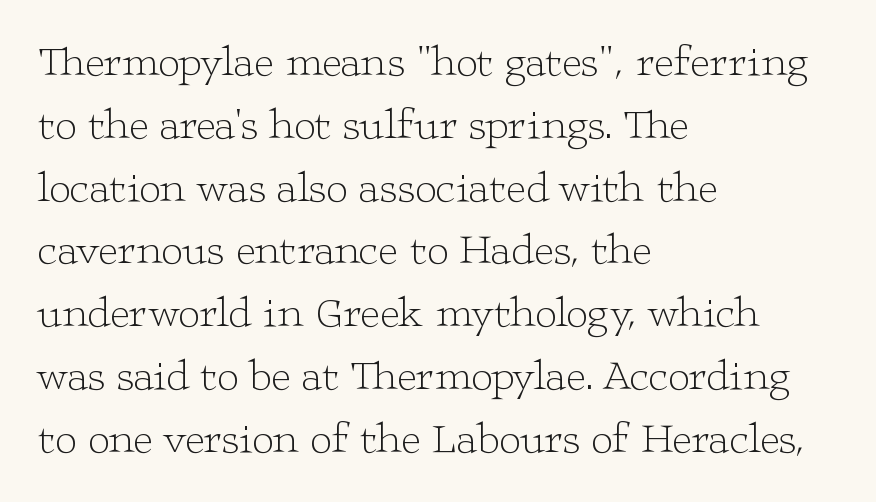
The image shows 43 px light, wide serif type, upright; set left-aligned, normal line spacing (1.46x), normal letter spacing, not underlined; low stroke contrast and a medium x-height.
